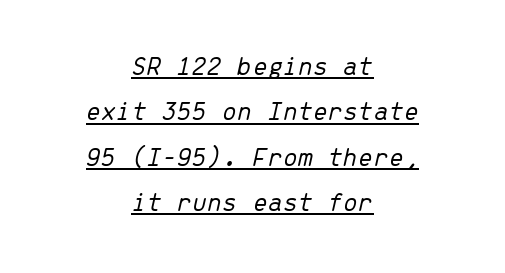
The typesetting does not lean heavy: it is not bold. The face used here has a pronounced slope to its letters. These lines stack symmetrically, like a column narrowing and widening about its center. One glance says typical: line gaps are just what's usual. The rendering uses the underline text-decoration. Inter-character spacing is left at the font's built-in metrics.
